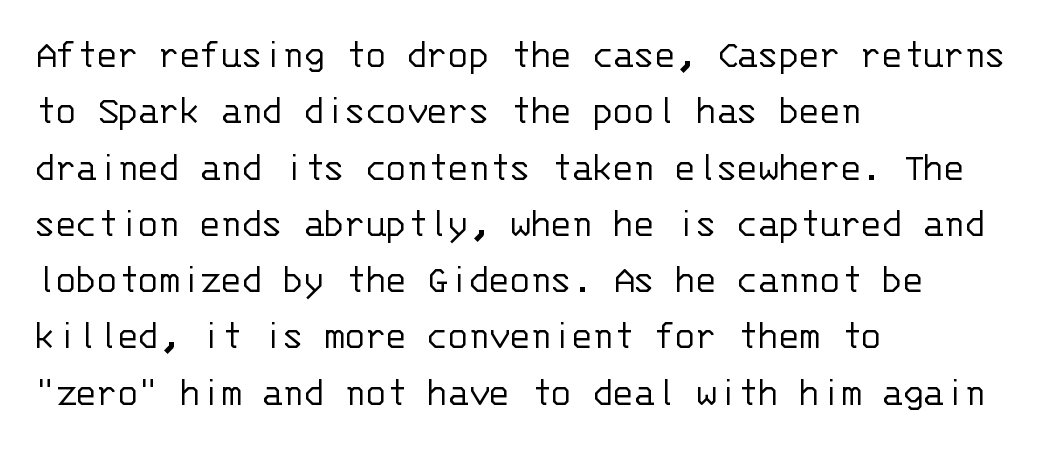
{"serif": "no", "italic": "no", "bold": "no", "weight": "light", "width": "normal", "stroke_contrast": "low", "x_height": "large", "monospaced": "yes", "underline": "no", "align": "left", "line_spacing": "normal", "line_spacing_ratio": 1.34, "letter_spacing": "normal", "letter_spacing_em": 0.0, "glyph_px": 42}
